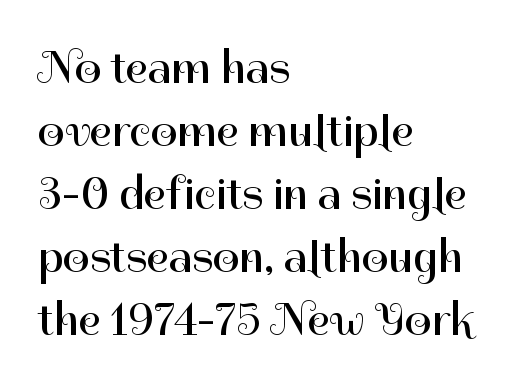
The image shows 47 px regular-weight sans-serif type, upright; set left-aligned, normal line spacing (1.34x), normal letter spacing, not underlined; high stroke contrast and a medium x-height.
